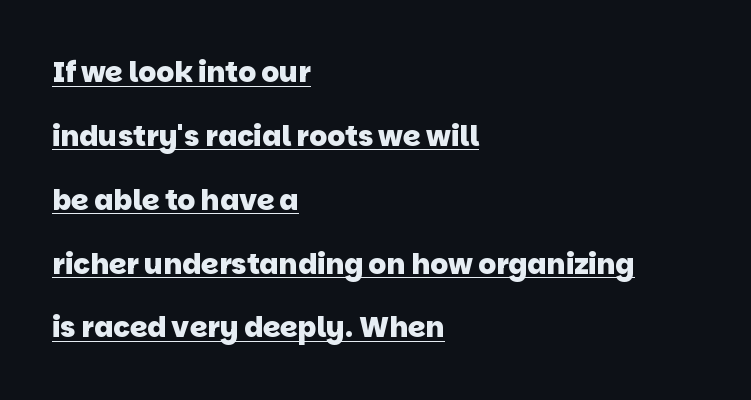
{"serif": "no", "bold": "yes", "weight": "heavy", "width": "normal", "stroke_contrast": "low", "x_height": "large", "monospaced": "no", "underline": "yes", "align": "left", "line_spacing": "loose", "line_spacing_ratio": 2.28, "letter_spacing": "normal", "letter_spacing_em": 0.0, "glyph_px": 28}
